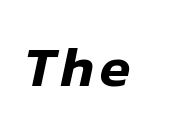
{"italic": "yes", "lean": "right", "slant_degrees": 12, "width": "normal", "stroke_contrast": "low", "x_height": "medium", "monospaced": "no", "underline": "no", "glyph_px": 56}
